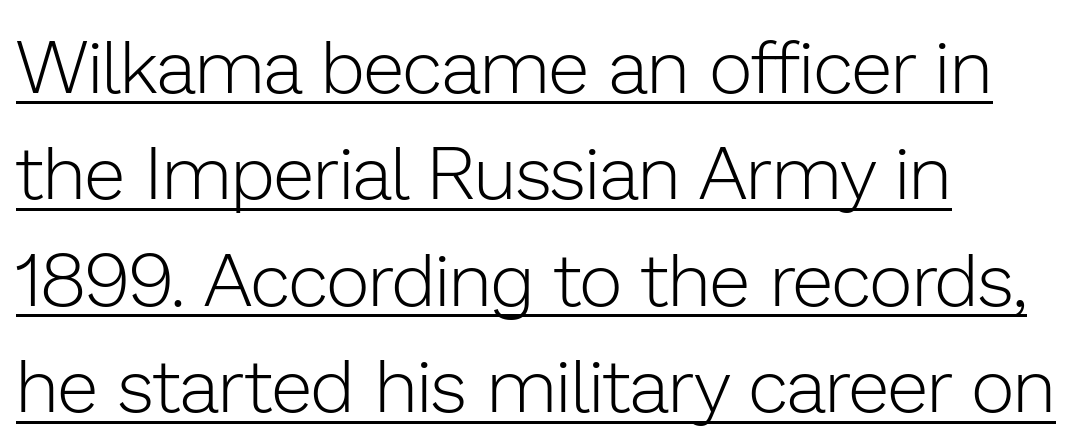
The image shows 75 px light sans-serif type, upright; set left-aligned, normal line spacing (1.42x), normal letter spacing, underlined; low stroke contrast and a medium x-height.
